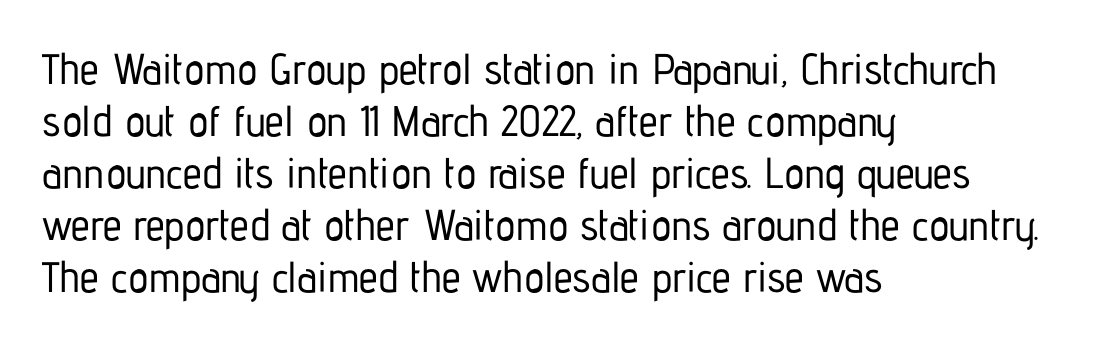
Short and long lines alike share a common starting point at left. Posture: vertical. Note the varied advance widths — an 'i' is clearly narrower than an 'm'. Honestly, the letter spacing is just normal — you wouldn't notice it.
